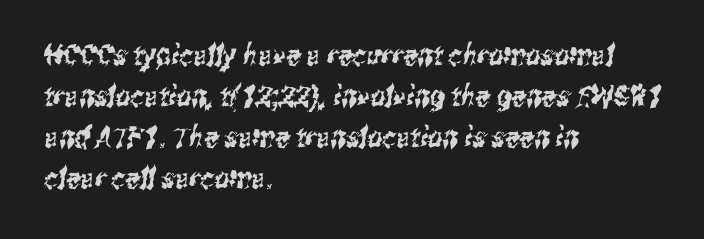
{"serif": "no", "width": "condensed", "stroke_contrast": "medium", "x_height": "medium", "monospaced": "no", "underline": "no", "align": "left", "line_spacing": "normal", "line_spacing_ratio": 1.41, "letter_spacing": "normal", "letter_spacing_em": 0.0, "glyph_px": 29}
